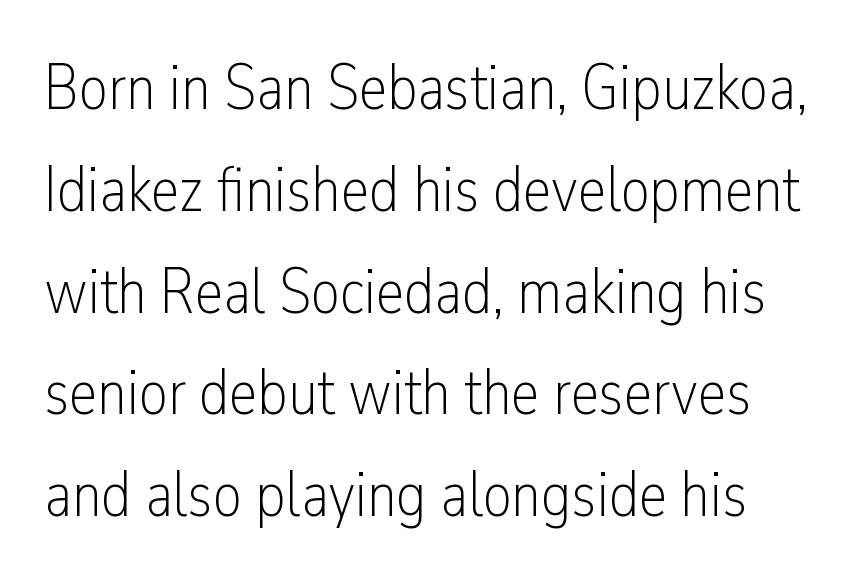
Q: Is the text bold? A: No.
Q: Is the text italic (slanted)? A: No, it is upright.
Q: Is the typeface a serif or a sans-serif typeface? A: Sans-serif.
Q: Is the text underlined? A: No.
Q: Is the spacing between letters normal or unusually wide? A: Normal.
Q: Is the spacing between lines tight, normal or loose? A: Normal.
Q: Width (condensed, normal, or wide)? A: Condensed.
Q: Stroke contrast? A: Low.
Q: x-height? A: Medium.
Q: Monospaced? A: No.
